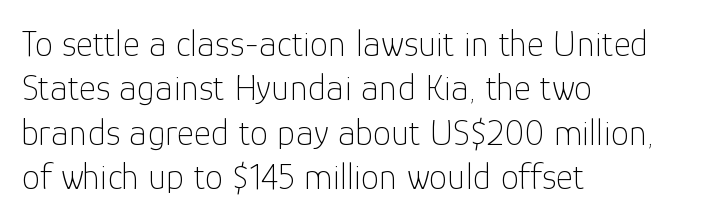
The image shows 37 px thin sans-serif type, upright; set left-aligned, line spacing 1.2x, normal letter spacing, not underlined; low stroke contrast and a medium x-height.
